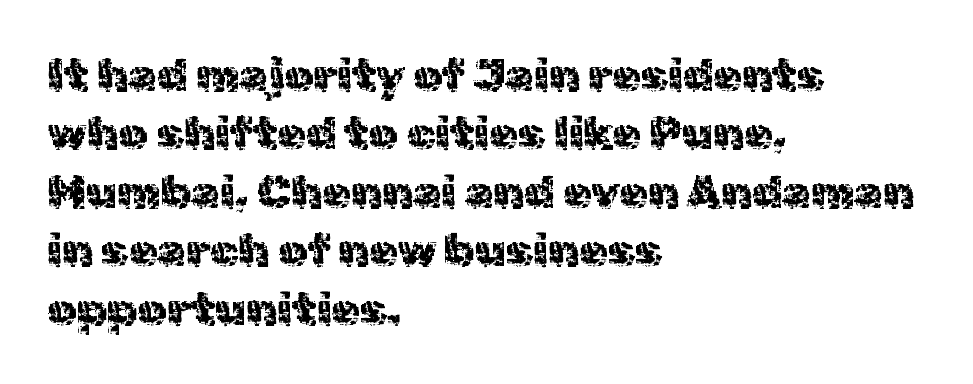
{"serif": "no", "italic": "no", "width": "normal", "x_height": "medium", "monospaced": "no", "underline": "no", "align": "left", "line_spacing": "normal", "line_spacing_ratio": 1.27, "letter_spacing": "normal", "letter_spacing_em": 0.0, "glyph_px": 46}
